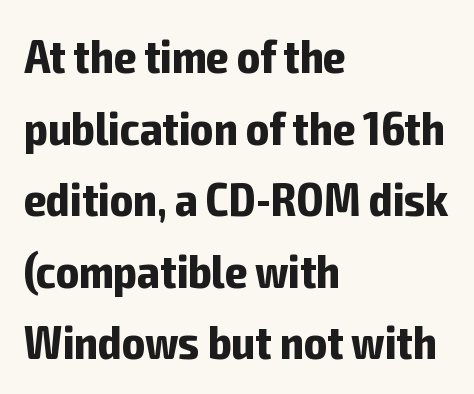
The image shows 48 px bold, condensed sans-serif type, upright; set left-aligned, normal line spacing (1.49x), normal letter spacing, not underlined; low stroke contrast and a medium x-height.
